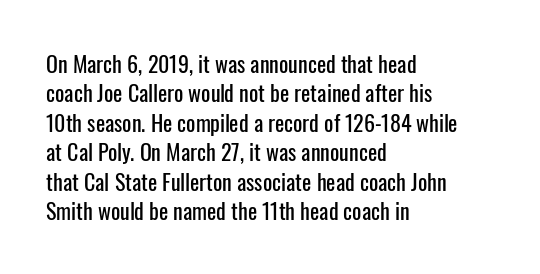
Reading down the block, your eye returns to a fixed left position each line. The type sits square on the baseline with zero lean. The space directly below the letters is spotless. Notice how descenders clear the ascenders below comfortably — that's standard leading. Each word holds together tightly as a unit, with standard inter-letter gaps.
